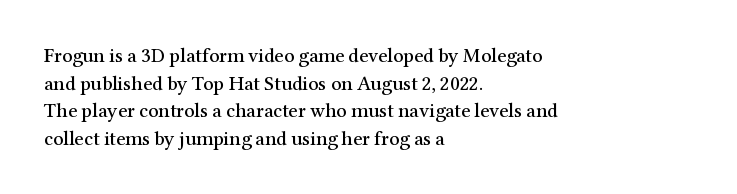
{"italic": "no", "underline": "no", "align": "left", "line_spacing": "normal", "line_spacing_ratio": 1.38, "letter_spacing": "normal", "letter_spacing_em": 0.0, "glyph_px": 20}
